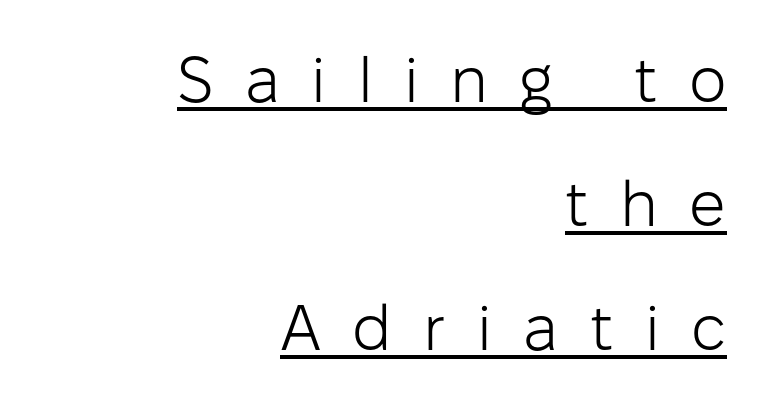
Vertical strokes here are truly vertical. This reads as an unemphasized weight, regular at the heaviest. The designer went with a sans here, leaving each stem footless. If you drew a ruler down the right edge, every line would touch it.
